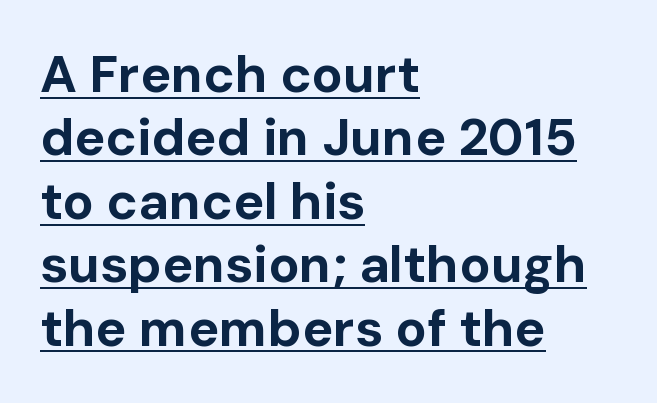
{"serif": "no", "italic": "no", "bold": "yes", "weight": "bold", "width": "normal", "stroke_contrast": "low", "x_height": "medium", "monospaced": "no", "underline": "yes", "align": "left", "line_spacing_ratio": 1.22, "letter_spacing": "normal", "letter_spacing_em": 0.0, "glyph_px": 52}
